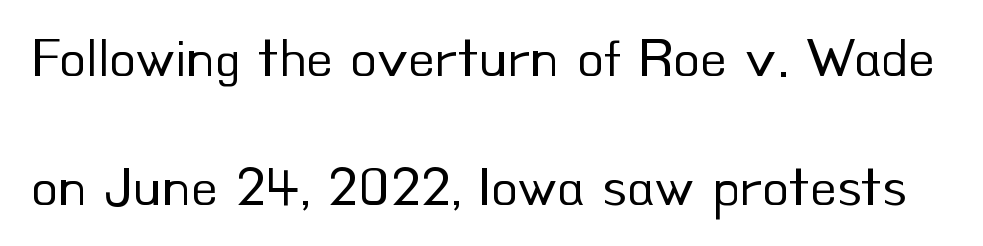
The image shows 55 px regular-weight sans-serif type, upright; set loose line spacing (2.34x), normal letter spacing, not underlined; low stroke contrast and a small x-height.
